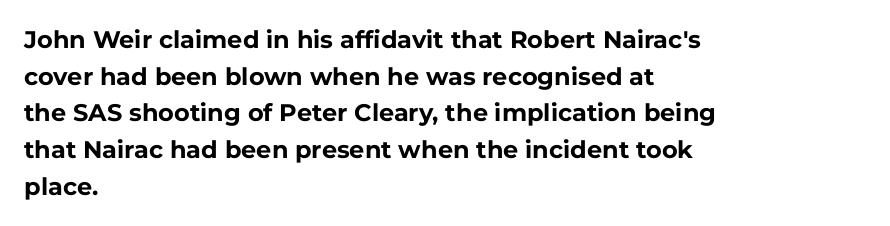
Q: Is the text bold? A: Yes.
Q: Is the text italic (slanted)? A: No, it is upright.
Q: Is the text underlined? A: No.
Q: How is the paragraph aligned? A: Left-aligned.
Q: Is the spacing between letters normal or unusually wide? A: Normal.
Q: Is the spacing between lines tight, normal or loose? A: Normal.
